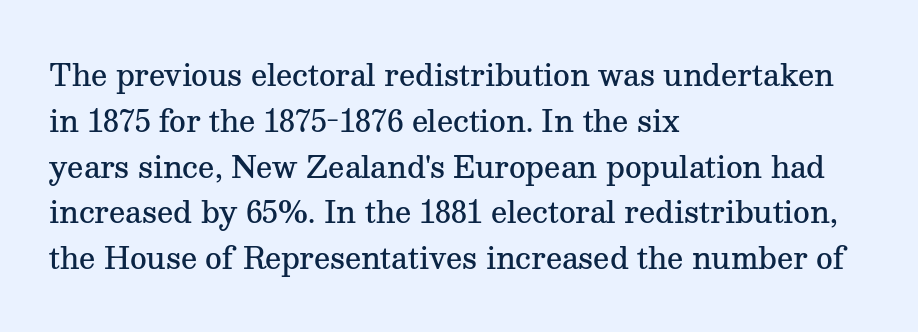
Q: Is the text bold? A: Semi-bold.
Q: Is the text italic (slanted)? A: No, it is upright.
Q: Is the typeface a serif or a sans-serif typeface? A: Serif.
Q: Is the text underlined? A: No.
Q: How is the paragraph aligned? A: Left-aligned.
Q: Is the spacing between letters normal or unusually wide? A: Normal.
Q: Is the spacing between lines tight, normal or loose? A: Normal.
Q: Width (condensed, normal, or wide)? A: Normal.
Q: Stroke contrast? A: Medium.
Q: x-height? A: Medium.
Q: Monospaced? A: No.
